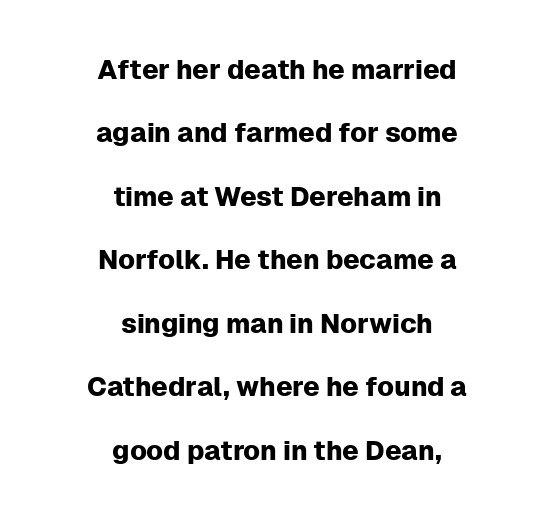
{"italic": "no", "underline": "no", "align": "center", "line_spacing": "loose", "line_spacing_ratio": 2.35, "letter_spacing": "normal", "letter_spacing_em": 0.0, "glyph_px": 27}
